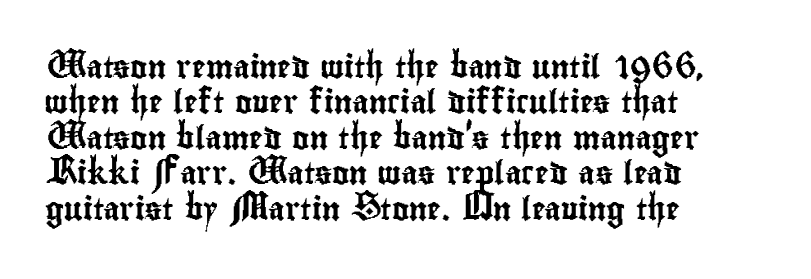
Q: Is the text italic (slanted)? A: No, it is upright.
Q: Is the text underlined? A: No.
Q: How is the paragraph aligned? A: Left-aligned.
Q: Is the spacing between letters normal or unusually wide? A: Normal.
Q: Is the spacing between lines tight, normal or loose? A: Normal.
